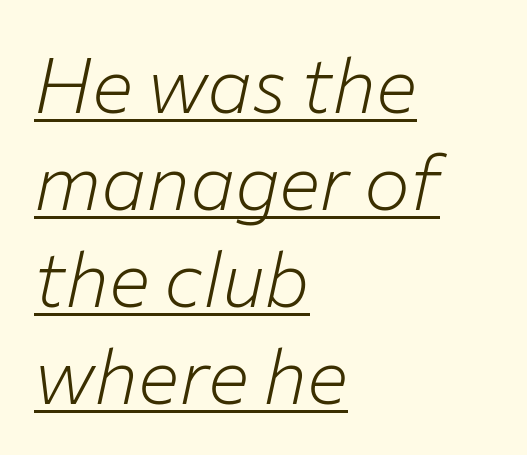
Q: Is the text bold? A: No.
Q: Is the text italic (slanted)? A: Yes, it leans right by about 12 degrees.
Q: Is the text underlined? A: Yes.
Q: How is the paragraph aligned? A: Left-aligned.
Q: Is the spacing between letters normal or unusually wide? A: Normal.
Q: Is the spacing between lines tight, normal or loose? A: Normal.
Q: Width (condensed, normal, or wide)? A: Normal.
Q: Stroke contrast? A: Low.
Q: x-height? A: Medium.
Q: Monospaced? A: No.
